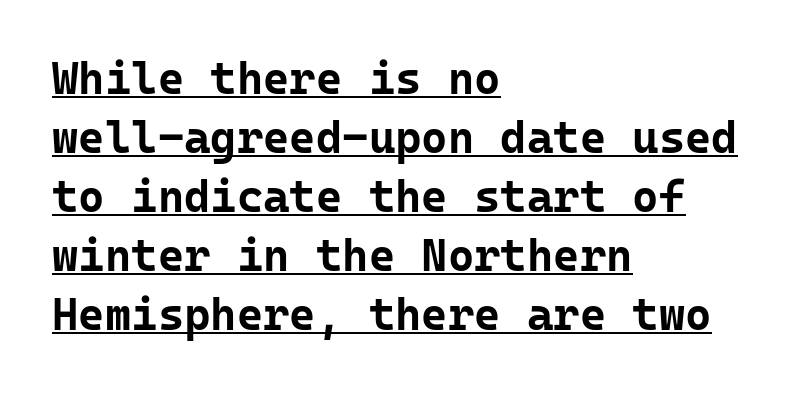
I'd call this a sans setting — the letters go barefoot. The letters march in equal steps, a hallmark of fixed-pitch type. Rendered with straight, roman letterforms. Compared with typical body copy, the letter spacing here is the same. Which margin do the lines hug? The left one — the right edge is uneven.
